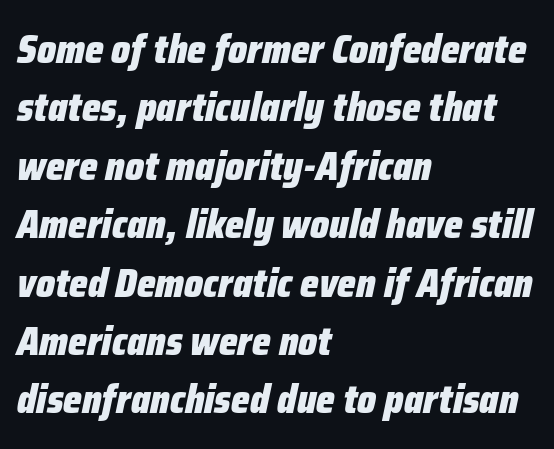
These lines are rendered in a variable-pitch font. The lettering tilts uniformly, giving the passage an italic look. The ragged edge is on the right, which tells us the setting is flush left. Typographic density is high because the face is bold. The passage shown has conventional tracking throughout. Lines of text with bare space underneath.
